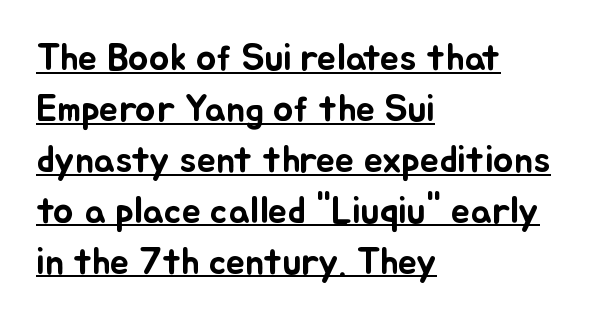
If you drew a ruler down the left edge, every line would touch it. A roman cut, with each character standing at attention. How are the letters spaced? Ordinarily, with no added tracking. Character widths vary here, with narrow letters taking less room than wide ones. Underlining? Definitely there.
